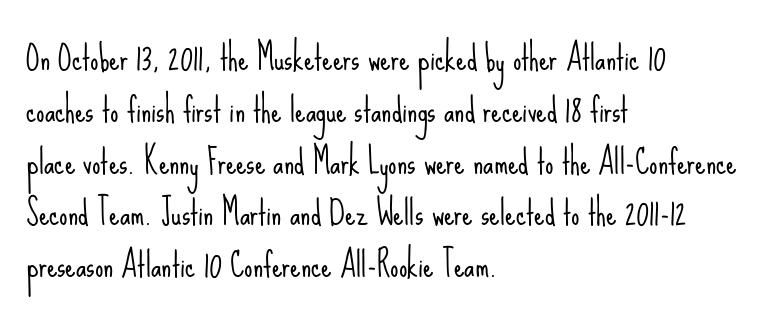
The image shows 33 px light, condensed sans-serif type, upright; set left-aligned, normal line spacing (1.57x), normal letter spacing, not underlined; low stroke contrast and a small x-height.
